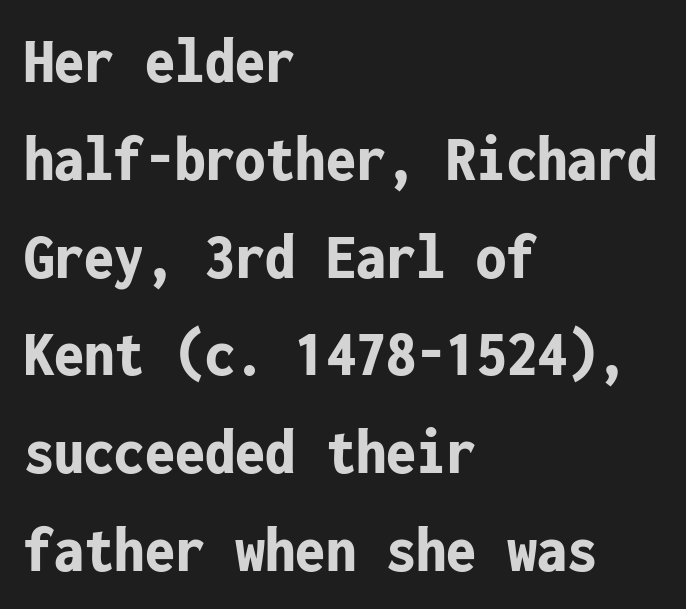
{"serif": "no", "italic": "no", "bold": "yes", "weight": "bold", "width": "condensed", "stroke_contrast": "low", "x_height": "medium", "monospaced": "yes", "underline": "no", "align": "left", "line_spacing": "normal", "line_spacing_ratio": 1.46, "letter_spacing": "normal", "letter_spacing_em": 0.0, "glyph_px": 67}
